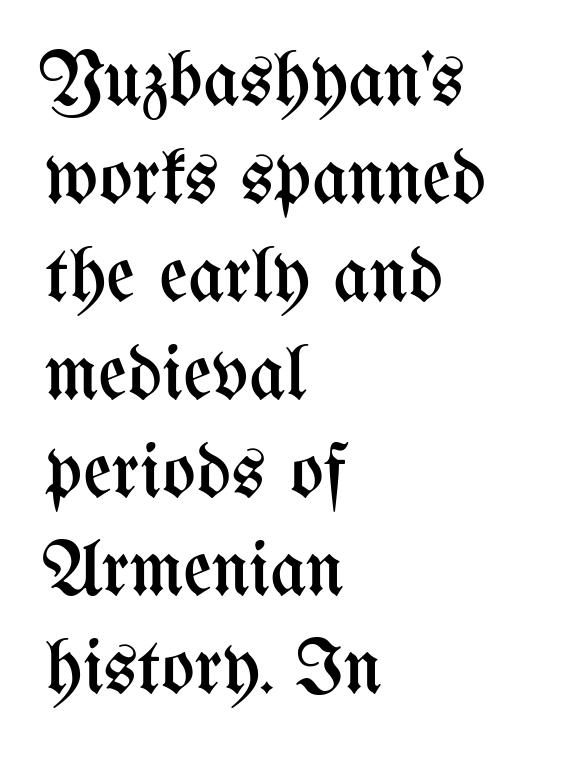
Q: Is the text bold? A: No.
Q: Is the text italic (slanted)? A: No, it is upright.
Q: Is the text underlined? A: No.
Q: How is the paragraph aligned? A: Left-aligned.
Q: Is the spacing between letters normal or unusually wide? A: Normal.
Q: Width (condensed, normal, or wide)? A: Condensed.
Q: Stroke contrast? A: Medium.
Q: x-height? A: Medium.
Q: Monospaced? A: No.
